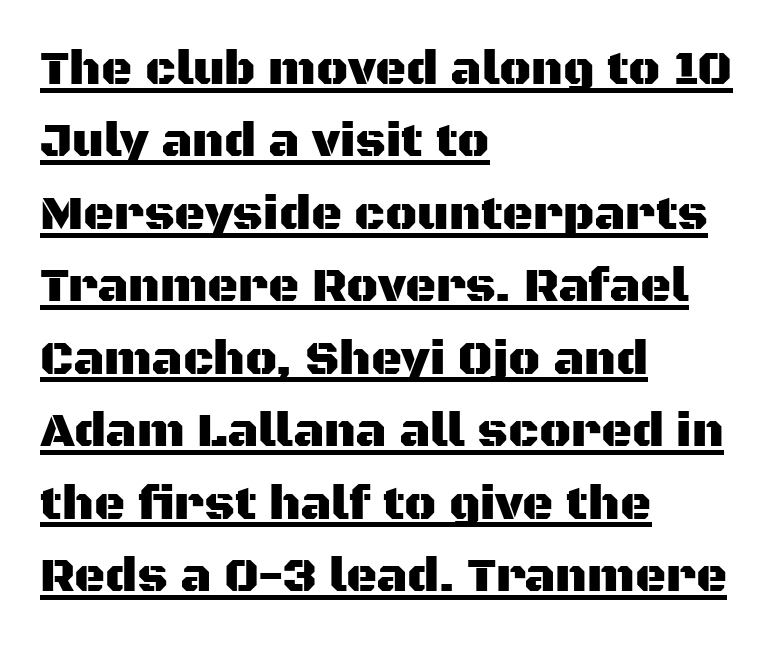
Q: Is the text italic (slanted)? A: No, it is upright.
Q: Is the typeface a serif or a sans-serif typeface? A: Sans-serif.
Q: Is the text underlined? A: Yes.
Q: How is the paragraph aligned? A: Left-aligned.
Q: Is the spacing between letters normal or unusually wide? A: Normal.
Q: Is the spacing between lines tight, normal or loose? A: Normal.
Q: Width (condensed, normal, or wide)? A: Normal.
Q: Stroke contrast? A: Medium.
Q: x-height? A: Large.
Q: Monospaced? A: No.
